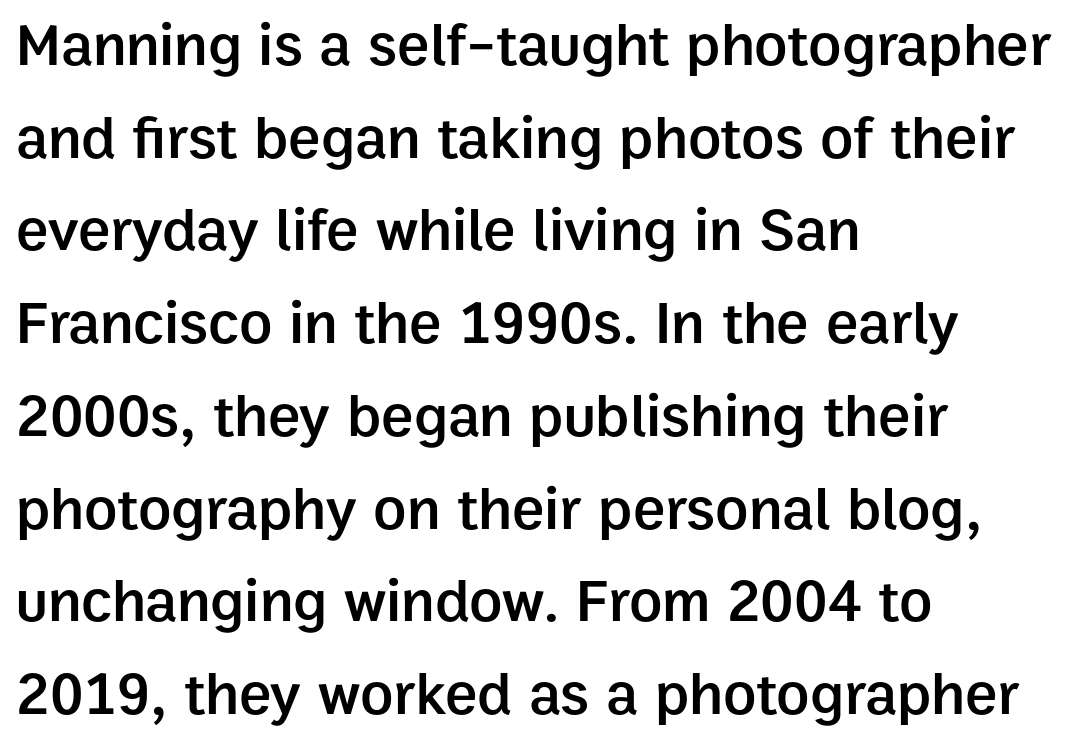
{"serif": "no", "italic": "no", "bold": "semi", "weight": "semibold", "width": "normal", "stroke_contrast": "low", "x_height": "medium", "monospaced": "no", "underline": "no", "align": "left", "line_spacing": "normal", "line_spacing_ratio": 1.52, "letter_spacing": "normal", "letter_spacing_em": 0.0, "glyph_px": 61}
